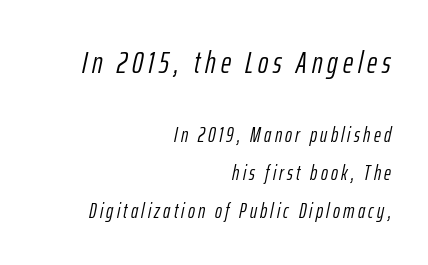
{"italic": "yes", "lean": "right", "slant_degrees": 12, "bold": "no", "weight": "light", "width": "condensed", "stroke_contrast": "low", "x_height": "medium", "monospaced": "no", "underline": "no", "align": "right", "line_spacing_ratio": 1.81, "larger_block": "first", "size_ratio": 1.48, "glyph_px": 31}
